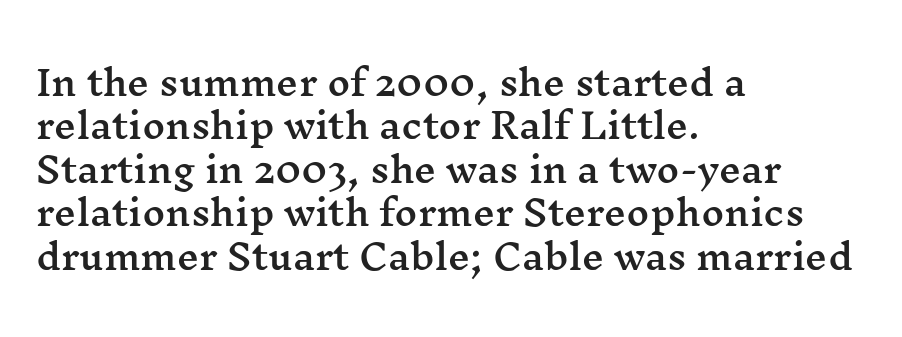
Q: Is the text italic (slanted)? A: No, it is upright.
Q: Is the typeface a serif or a sans-serif typeface? A: Serif.
Q: Is the text underlined? A: No.
Q: How is the paragraph aligned? A: Left-aligned.
Q: Is the spacing between letters normal or unusually wide? A: Normal.
Q: Width (condensed, normal, or wide)? A: Wide.
Q: Stroke contrast? A: Medium.
Q: x-height? A: Medium.
Q: Monospaced? A: No.
